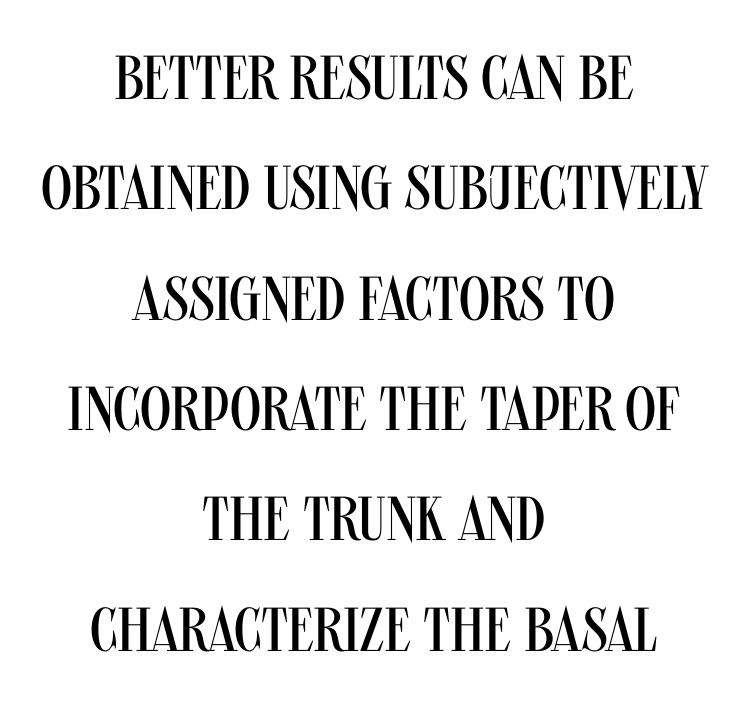
{"serif": "no", "italic": "no", "bold": "no", "weight": "regular", "width": "condensed", "stroke_contrast": "medium", "x_height": "large", "monospaced": "no", "underline": "no", "align": "center", "line_spacing_ratio": 1.78, "letter_spacing": "normal", "letter_spacing_em": 0.0, "glyph_px": 62}
